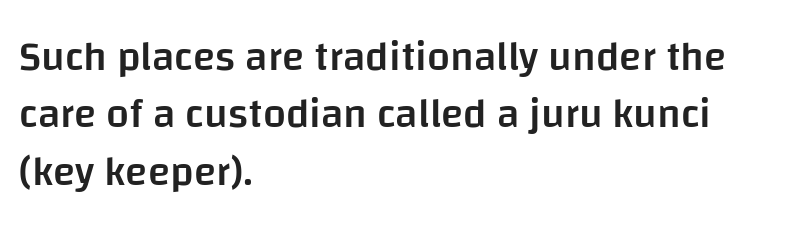
{"serif": "no", "italic": "no", "bold": "semi", "weight": "semibold", "width": "normal", "stroke_contrast": "low", "x_height": "large", "monospaced": "no", "underline": "no", "align": "left", "line_spacing": "normal", "line_spacing_ratio": 1.4, "letter_spacing": "normal", "letter_spacing_em": 0.0, "glyph_px": 41}
